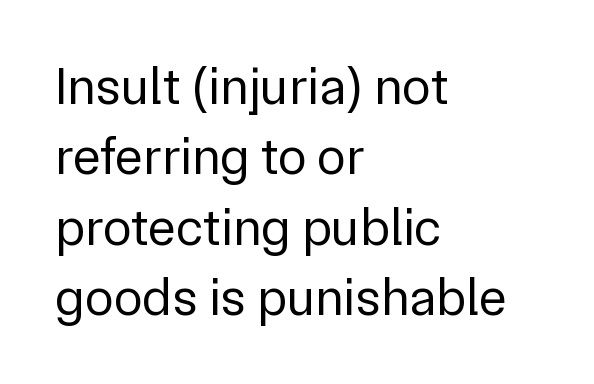
Reading down the block, your eye returns to a fixed left position each line. The lettering stays uniformly vertical, giving the passage a roman look. Font category for this specimen: sans-serif. Evenly set lines give the paragraph a standard silhouette. The specimen omits any rule beneath the text block's lines.
